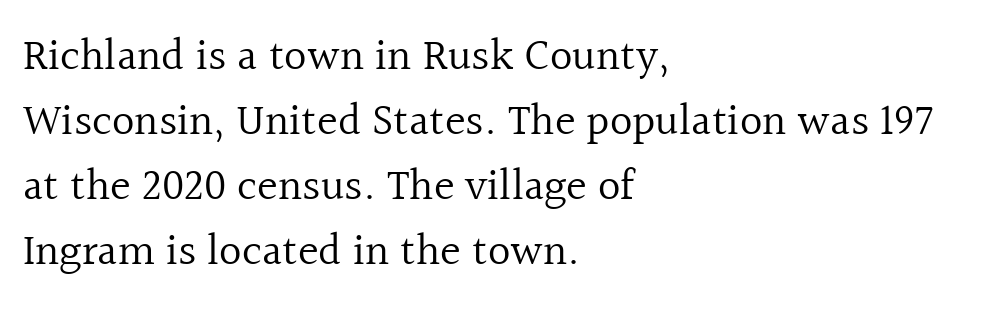
Q: Is the text bold? A: No.
Q: Is the text italic (slanted)? A: No, it is upright.
Q: Is the typeface a serif or a sans-serif typeface? A: Serif.
Q: Is the text underlined? A: No.
Q: How is the paragraph aligned? A: Left-aligned.
Q: Is the spacing between letters normal or unusually wide? A: Normal.
Q: Is the spacing between lines tight, normal or loose? A: Normal.
Q: Width (condensed, normal, or wide)? A: Normal.
Q: x-height? A: Medium.
Q: Monospaced? A: No.
